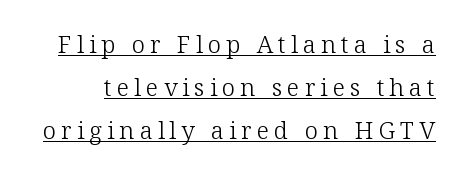
{"italic": "no", "bold": "no", "underline": "yes", "line_spacing_ratio": 1.8, "letter_spacing": "wide", "letter_spacing_em": 0.21, "glyph_px": 24}
